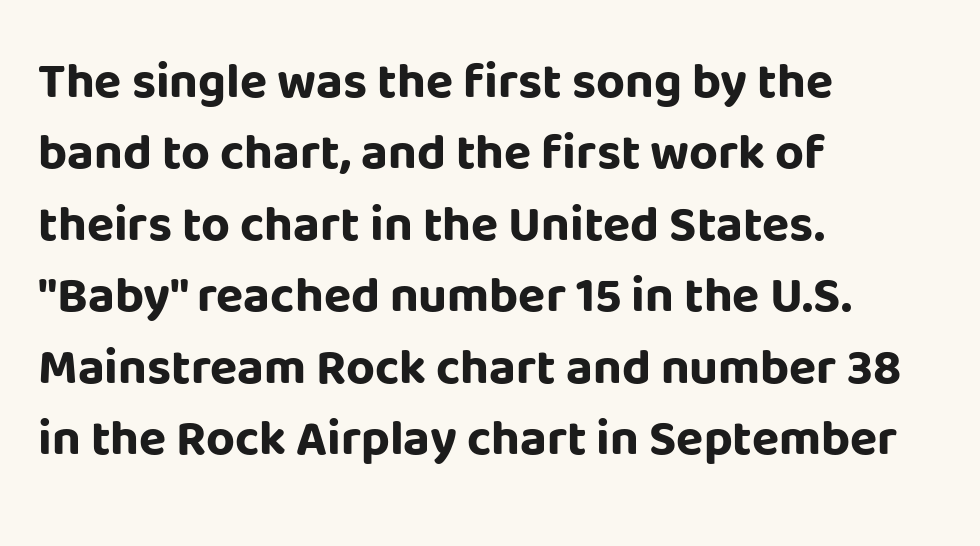
The image shows 50 px bold sans-serif type, upright; set left-aligned, normal line spacing (1.43x), normal letter spacing, not underlined; low stroke contrast and a large x-height.
